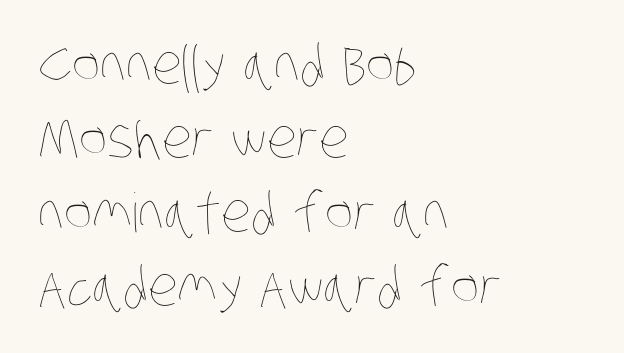
The image shows 54 px thin, condensed type; set left-aligned, normal line spacing (1.37x), normal letter spacing, not underlined; low stroke contrast and a large x-height.
